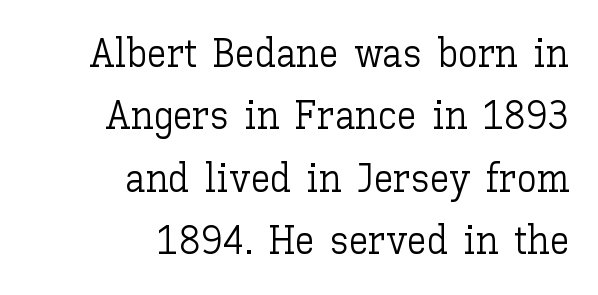
Q: Is the text bold? A: No.
Q: Is the text italic (slanted)? A: No, it is upright.
Q: Is the text underlined? A: No.
Q: How is the paragraph aligned? A: Right-aligned.
Q: Is the spacing between letters normal or unusually wide? A: Normal.
Q: Is the spacing between lines tight, normal or loose? A: Normal.
Q: Width (condensed, normal, or wide)? A: Normal.
Q: Stroke contrast? A: Low.
Q: x-height? A: Medium.
Q: Monospaced? A: No.
